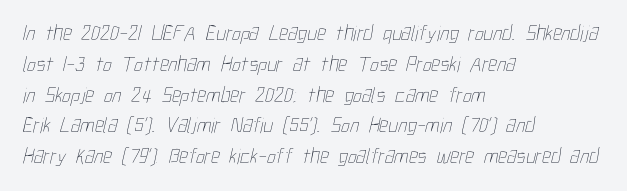
Q: Is the text bold? A: No.
Q: Is the text underlined? A: No.
Q: How is the paragraph aligned? A: Left-aligned.
Q: Is the spacing between letters normal or unusually wide? A: Normal.
Q: Is the spacing between lines tight, normal or loose? A: Normal.
